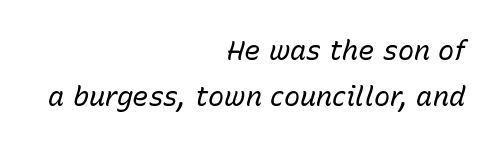
The letters look calm and open, with moderate or lighter stems. Notice how the passage keeps a crisp vertical edge on the right only. The strip under each line holds only bare page. Inter-character spacing is left at the font's built-in metrics.
